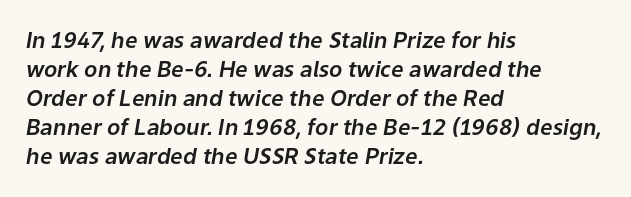
The image shows 22 px text type, italic (leaning right); set left-aligned, normal line spacing (1.32x), normal letter spacing, not underlined.
